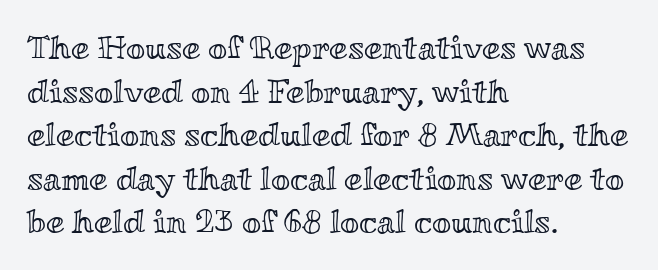
Short and long lines alike share a common starting point at left. Check under the words: just untouched page. Quick note: not italic, upright. Look at the tracking — it's just the regular setting, nothing added.
